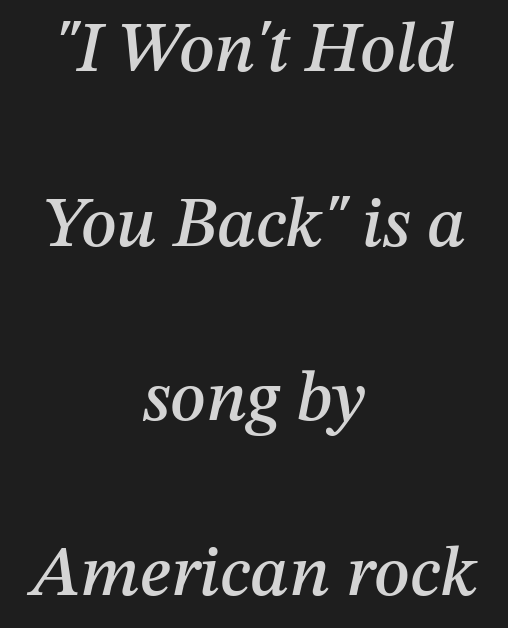
Rule under the text: the space is simply empty. Horizontally, the lines are justified to the midpoint only. Rows of type keep a wide berth in the vertical direction. The passage shown has conventional tracking throughout. A typesetter would mark this as italic.
